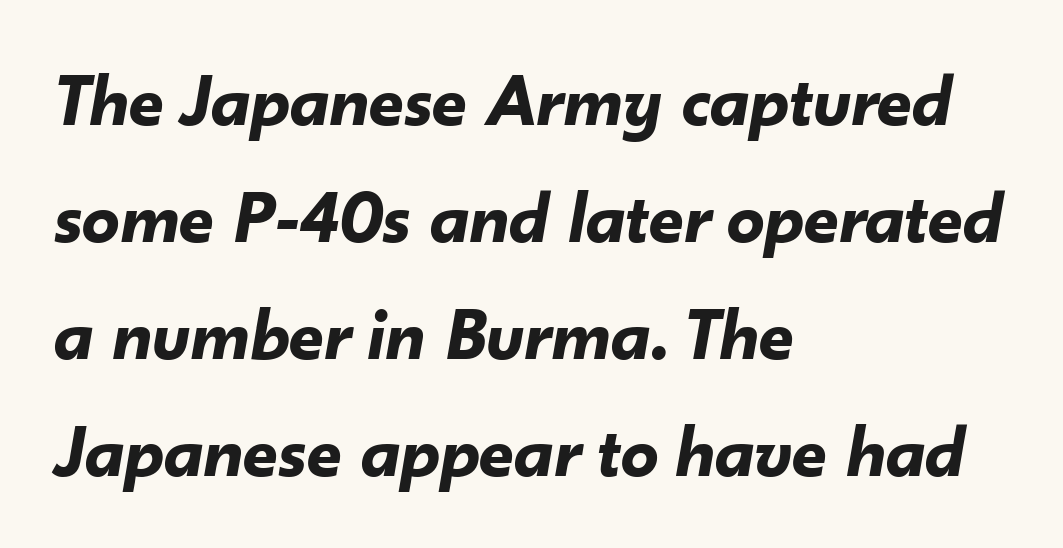
Q: Is the text bold? A: Yes.
Q: Is the text italic (slanted)? A: Yes, it leans right by about 10 degrees.
Q: Is the text underlined? A: No.
Q: How is the paragraph aligned? A: Left-aligned.
Q: Is the spacing between letters normal or unusually wide? A: Normal.
Q: Is the spacing between lines tight, normal or loose? A: Normal.
Q: Width (condensed, normal, or wide)? A: Normal.
Q: Stroke contrast? A: Low.
Q: x-height? A: Small.
Q: Monospaced? A: No.
